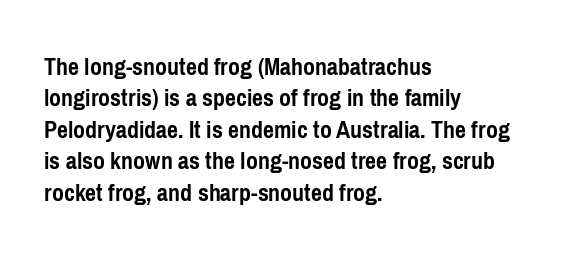
{"italic": "no", "bold": "yes", "underline": "no", "align": "left", "line_spacing_ratio": 1.21, "letter_spacing": "normal", "letter_spacing_em": 0.0, "glyph_px": 26}
